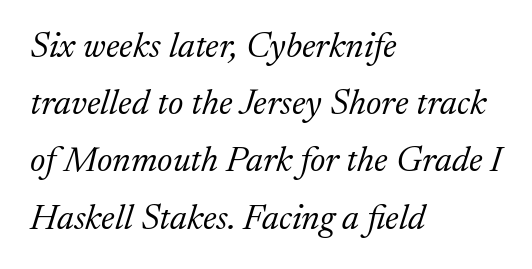
Q: Is the text bold? A: No.
Q: Is the text italic (slanted)? A: Yes, it leans right by about 17 degrees.
Q: Is the typeface a serif or a sans-serif typeface? A: Serif.
Q: Is the text underlined? A: No.
Q: How is the paragraph aligned? A: Left-aligned.
Q: Is the spacing between letters normal or unusually wide? A: Normal.
Q: Is the spacing between lines tight, normal or loose? A: Normal.
Q: Width (condensed, normal, or wide)? A: Normal.
Q: Stroke contrast? A: Low.
Q: x-height? A: Medium.
Q: Monospaced? A: No.
